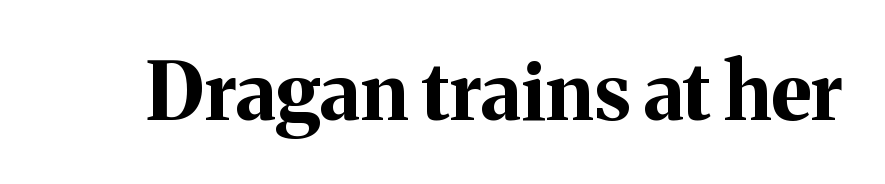
The image shows 79 px bold serif type, upright; set normal letter spacing, not underlined; medium stroke contrast and a medium x-height.
